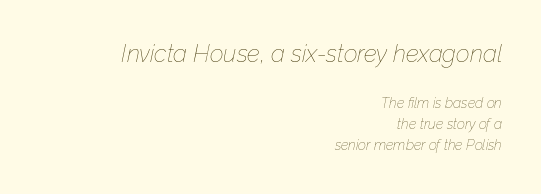
Q: Is the text bold? A: No.
Q: Is the text italic (slanted)? A: Yes, it leans right by about 12 degrees.
Q: Is the text underlined? A: No.
Q: How is the paragraph aligned? A: Right-aligned.
Q: Is the spacing between letters normal or unusually wide? A: Normal.
Q: Is the spacing between lines tight, normal or loose? A: Normal.
Q: Which block of text is set in a larger size, the first (top) or the second (bottom)? A: The first (top) one.
